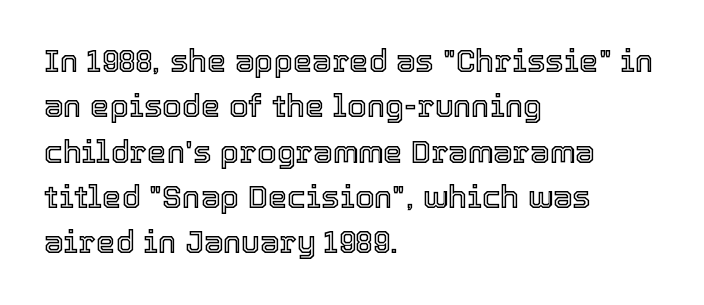
Q: Is the text italic (slanted)? A: No, it is upright.
Q: Is the text underlined? A: No.
Q: How is the paragraph aligned? A: Left-aligned.
Q: Is the spacing between letters normal or unusually wide? A: Normal.
Q: Is the spacing between lines tight, normal or loose? A: Normal.
Q: Width (condensed, normal, or wide)? A: Normal.
Q: x-height? A: Medium.
Q: Monospaced? A: No.
